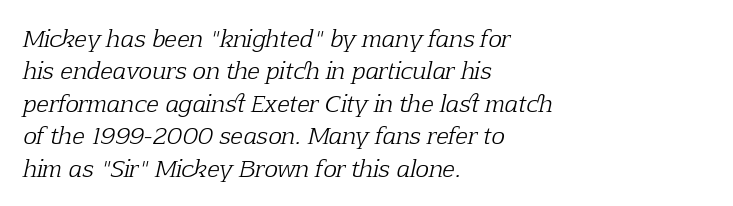
{"italic": "yes", "lean": "right", "slant_degrees": 12, "bold": "no", "underline": "no", "align": "left", "line_spacing": "normal", "line_spacing_ratio": 1.41, "letter_spacing": "normal", "letter_spacing_em": 0.0, "glyph_px": 23}
